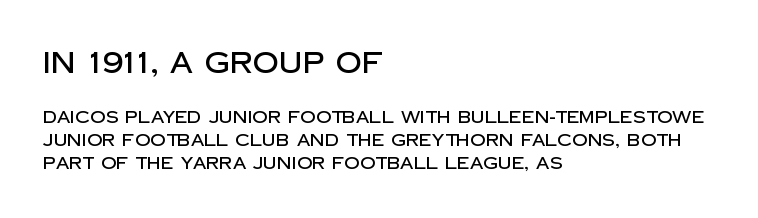
The passage shown is typed in a proportional face where columns would drift. The face used here is rendered with its standard letterfit. Note: larger setting up top, smaller setting below. In terms of leading, this rendering sits right in the middle.
